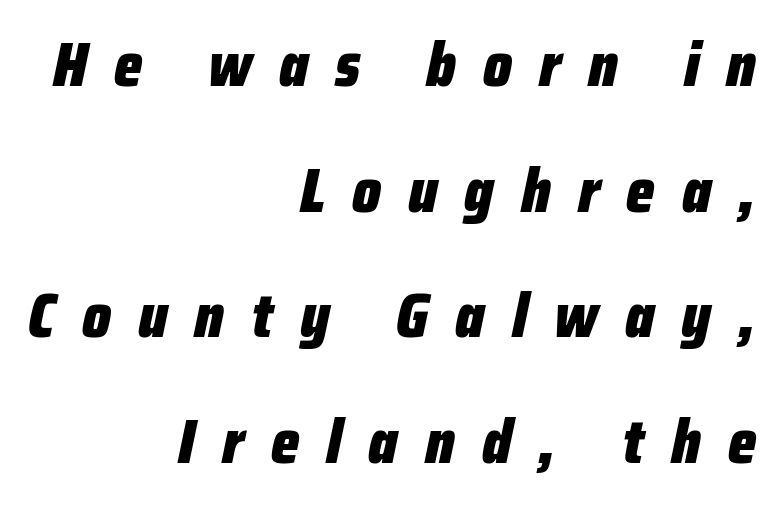
{"italic": "yes", "lean": "right", "slant_degrees": 12, "bold": "yes", "weight": "heavy", "width": "condensed", "stroke_contrast": "low", "x_height": "medium", "monospaced": "no", "underline": "no", "align": "right", "line_spacing": "loose", "line_spacing_ratio": 2.06, "letter_spacing": "wide", "letter_spacing_em": 0.44, "glyph_px": 61}
